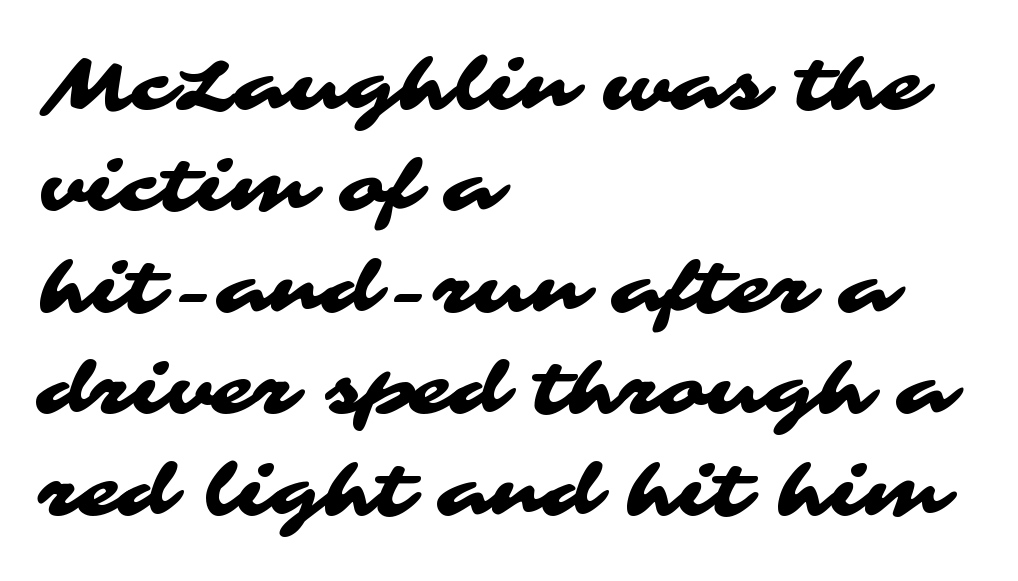
Grotesque or geometric, the face here clearly has no serifs. Proportional: the letters do not fall into vertical columns. The designer left line spacing at the default. Words appear dense and cohesive because spacing is normal.
